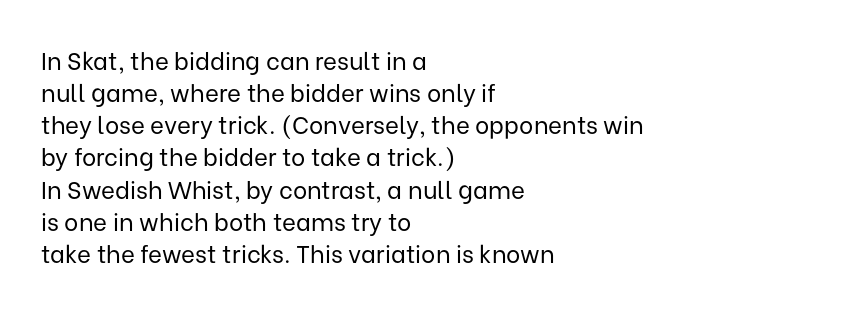
The image shows 24 px text type, upright; set left-aligned, normal line spacing (1.34x), normal letter spacing, not underlined.
